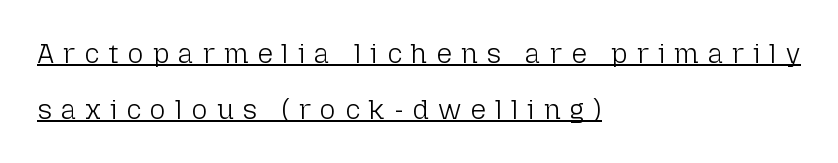
The image shows 27 px text type, upright; set left-aligned, loose line spacing (2.06x), unusually wide letter spacing (+0.34 em), underlined.
